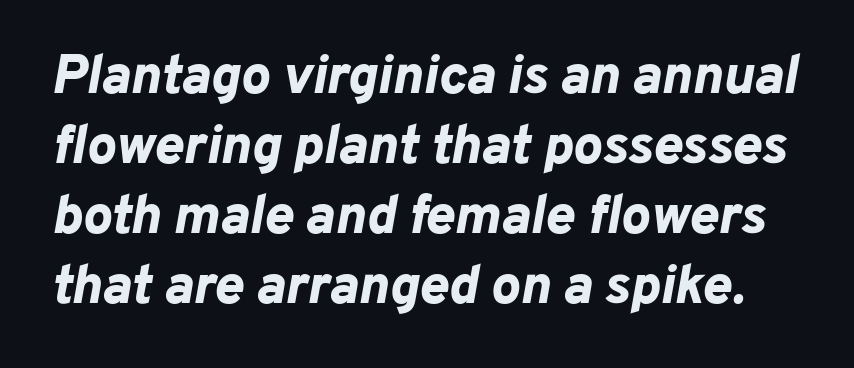
Q: Is the text bold? A: Yes.
Q: Is the text italic (slanted)? A: Yes, it leans right by about 10 degrees.
Q: Is the text underlined? A: No.
Q: Is the spacing between letters normal or unusually wide? A: Normal.
Q: Is the spacing between lines tight, normal or loose? A: Normal.
Q: Width (condensed, normal, or wide)? A: Normal.
Q: Stroke contrast? A: Low.
Q: x-height? A: Medium.
Q: Monospaced? A: No.
